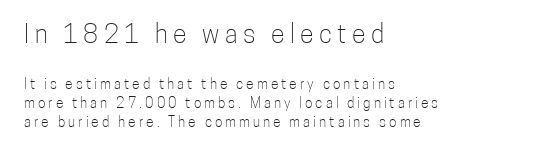
The image shows 25 px text type, upright; set left-aligned, normal line spacing (1.35x), unusually wide letter spacing (+0.22 em), not underlined; the first (top) block is 1.79x larger.
